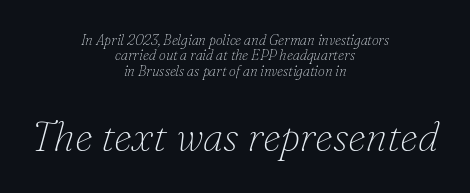
Only glyphs here, with clear space below each row. Compared with typical body copy, the letter spacing here is the same. How would I describe the line gaps? Narrow and economical. Would a proofreader flag this as italicized? Yes. A centered setting, common on invitations and titles, is used for this passage. The later block is typeset at a bigger size than the earlier block.
